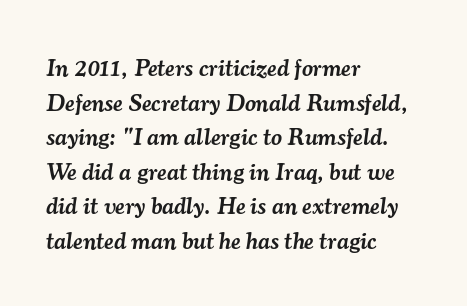
Horizontal alignment here is leftward, the default for most running prose. The passage shown stacks its lines at a standard gap. Tracking value appears to be zero — textbook default spacing. The specimen reads as italic at a glance. Firm but not heavy-handed strokes: this text is semibold.
